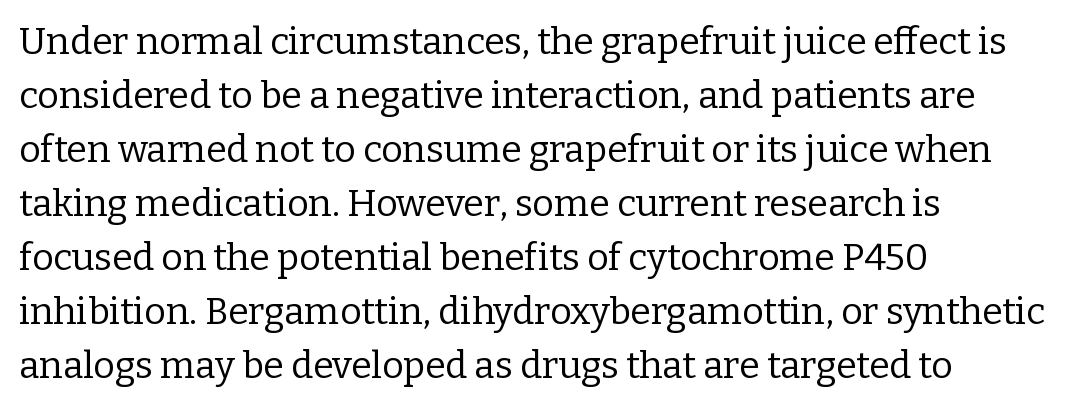
The image shows 37 px regular-weight serif type, upright; set left-aligned, normal line spacing (1.46x), normal letter spacing, not underlined; low stroke contrast and a medium x-height.
